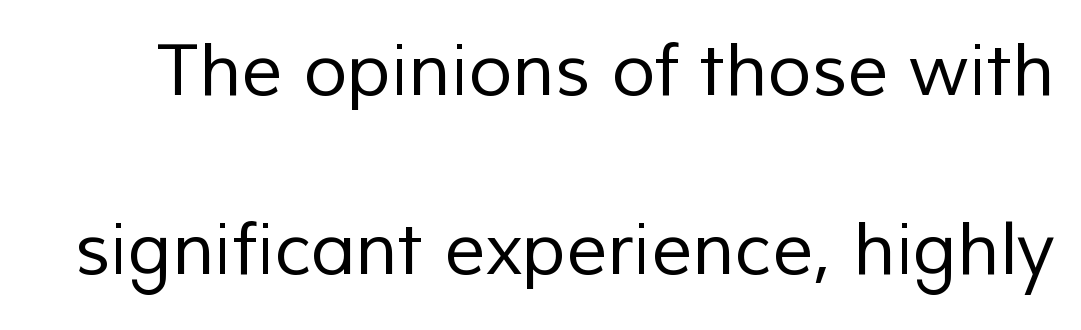
{"serif": "no", "bold": "no", "weight": "regular", "width": "normal", "stroke_contrast": "low", "x_height": "medium", "monospaced": "no", "underline": "no", "line_spacing": "loose", "line_spacing_ratio": 2.49, "letter_spacing": "normal", "letter_spacing_em": 0.0, "glyph_px": 72}
